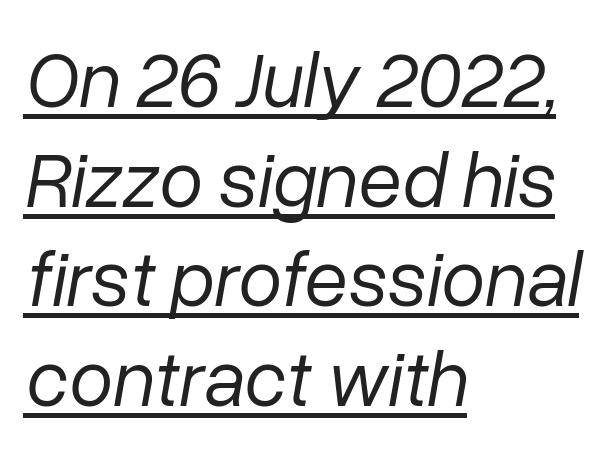
The image shows 79 px regular-weight type, italic (leaning right); set left-aligned, normal line spacing (1.26x), normal letter spacing, underlined; low stroke contrast and a medium x-height.
